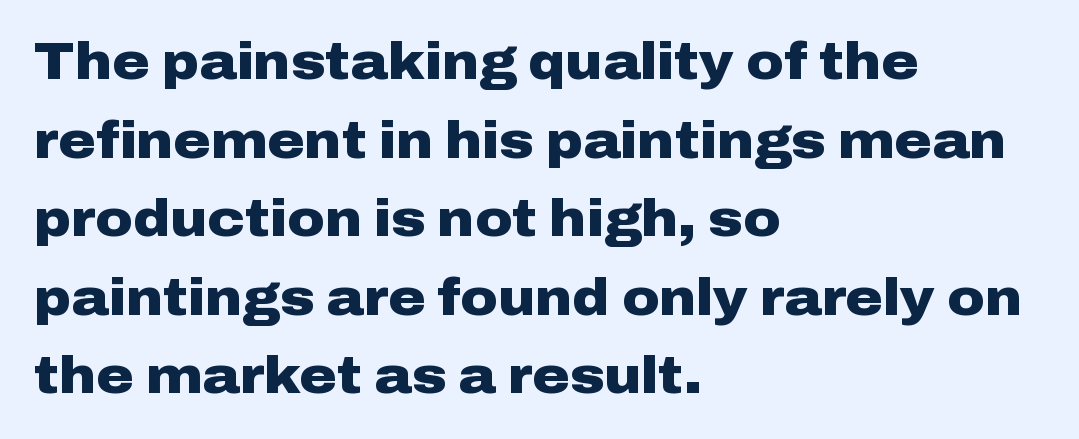
The image shows 51 px heavy, wide sans-serif type, upright; set left-aligned, normal line spacing (1.54x), normal letter spacing, not underlined; low stroke contrast and a medium x-height.
